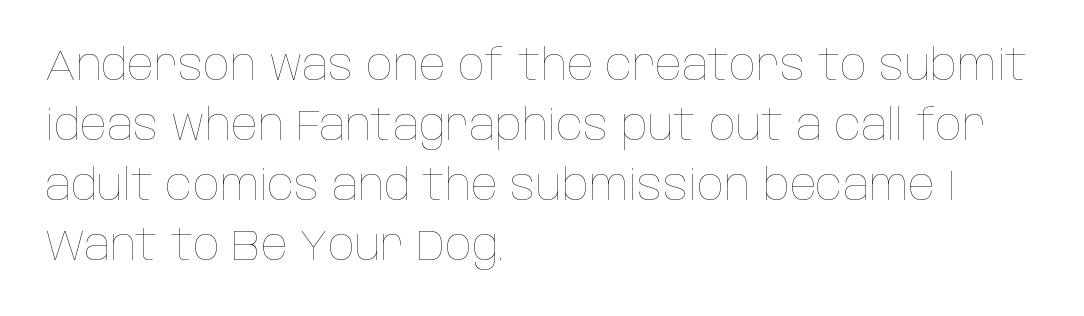
In terms of posture, this sample is upright. Does the leading feel generous? No, just average. Do the characters align in a grid? No, the font is proportional. The paragraph shown leans on its left margin.
